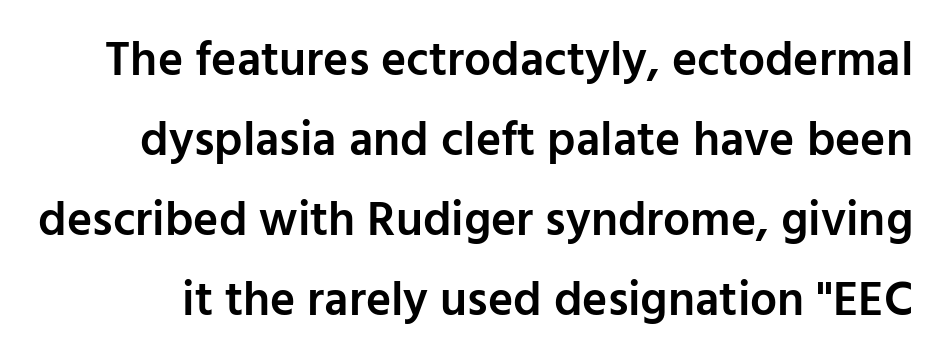
The image shows 48 px semibold sans-serif type, upright; set normal line spacing (1.67x), normal letter spacing, not underlined; low stroke contrast and a medium x-height.
